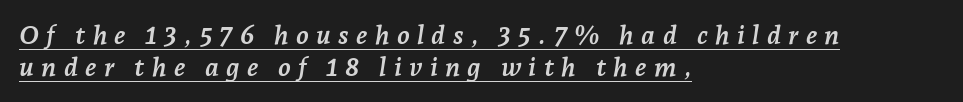
Each glyph is drawn with heavy, bold strokes. Is the letter spacing exaggerated? Yes — the characters are pushed far apart. When letters slant like this, we call the style italic. Compared with a centered layout, this one pins lines to the left instead.
